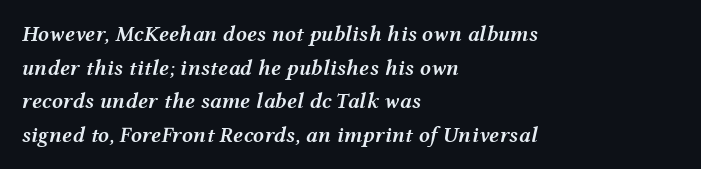
{"italic": "yes", "lean": "right", "slant_degrees": 12, "bold": "semi", "underline": "no", "align": "left", "line_spacing": "normal", "line_spacing_ratio": 1.53, "letter_spacing": "normal", "letter_spacing_em": 0.0, "glyph_px": 22}
